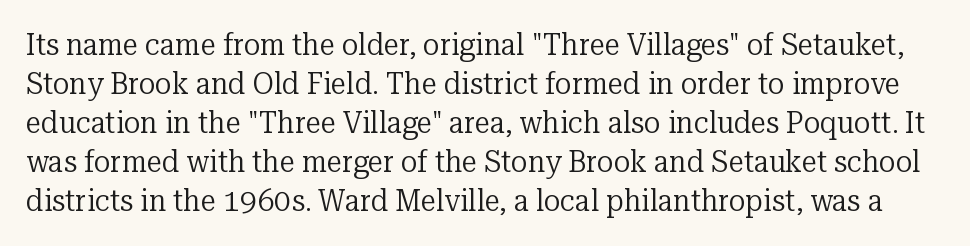
The image shows 31 px regular-weight serif type, upright; set normal line spacing (1.26x), normal letter spacing, not underlined; low stroke contrast and a medium x-height.
